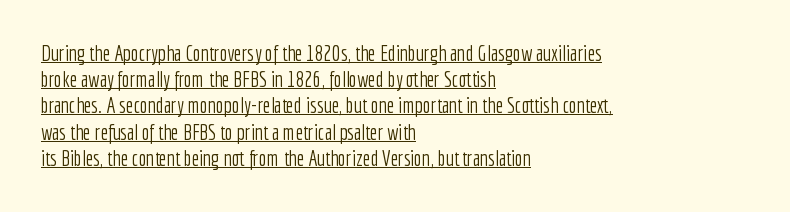
These lines are set flush left with a ragged right edge. Check the space under the baseline: a stroke is drawn there. The typography opts for an upright posture over an oblique one. Unbolded letterforms with no extra heft. In terms of letterspacing, this is plain default setting.
